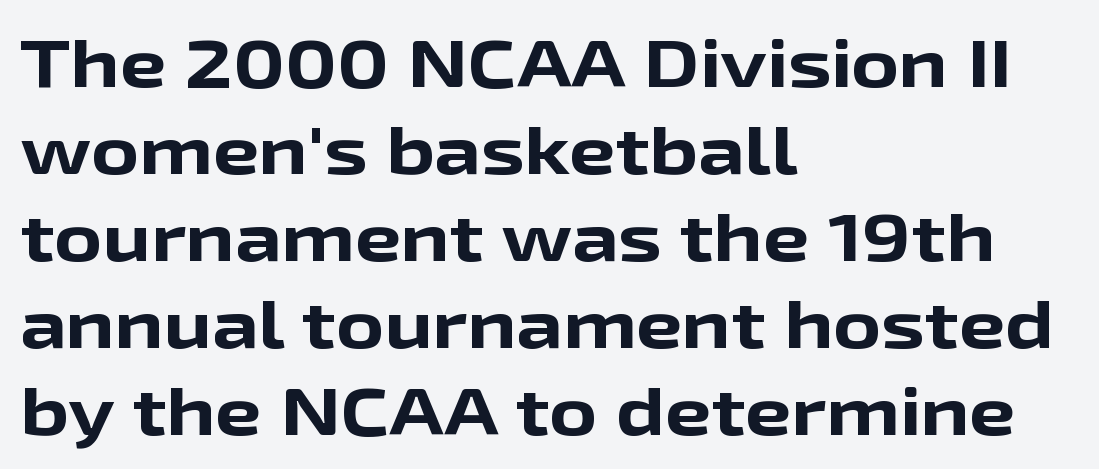
Words float on clear page, feet unadorned. The lettering holds an erect, upright posture throughout. Glyph-to-glyph distance matches everyday printed text. Visually the block forms a straight wall on the left and a jagged coastline on the right. Is the type bold? Yes — the strokes are clearly thick and heavy. In terms of letterform style, serifs are entirely absent.
